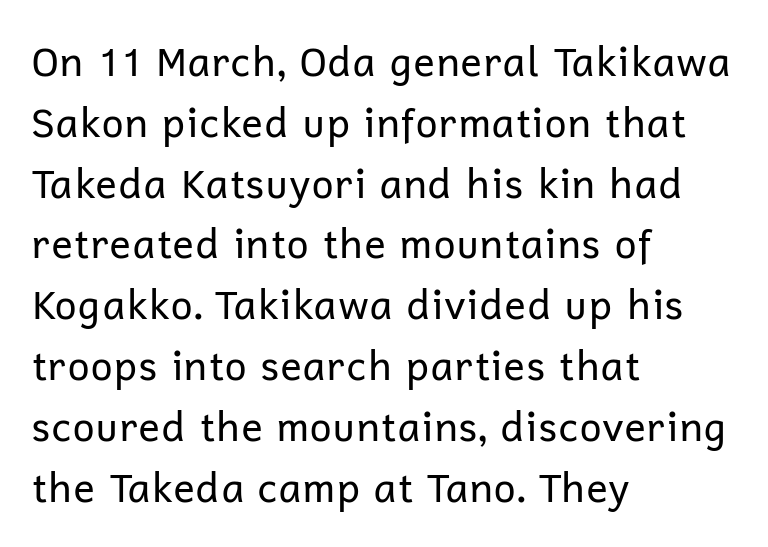
The image shows 40 px regular-weight sans-serif type, upright; set left-aligned, normal line spacing (1.52x), normal letter spacing, not underlined; low stroke contrast and a medium x-height.
